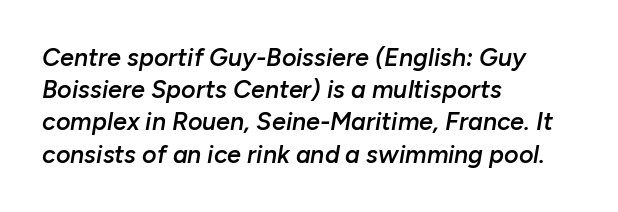
Q: Is the text bold? A: Semi-bold.
Q: Is the text italic (slanted)? A: Yes, it leans right by about 10 degrees.
Q: Is the text underlined? A: No.
Q: How is the paragraph aligned? A: Left-aligned.
Q: Is the spacing between letters normal or unusually wide? A: Normal.
Q: Is the spacing between lines tight, normal or loose? A: Normal.
